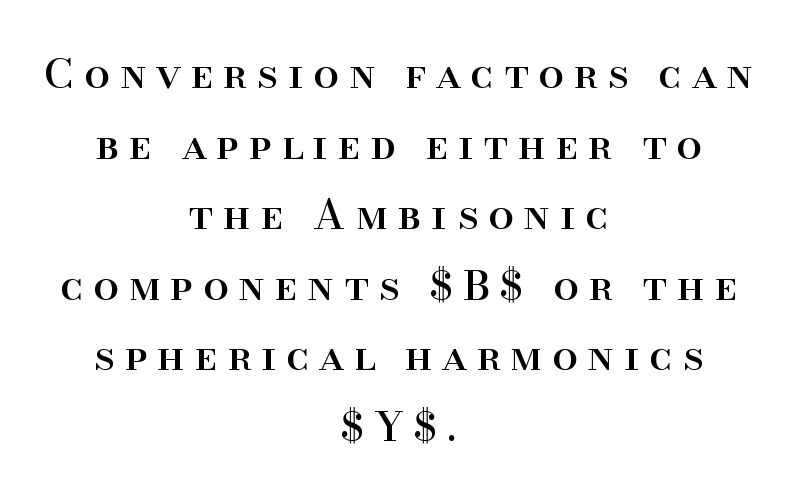
Q: Is the text italic (slanted)? A: No, it is upright.
Q: Is the typeface a serif or a sans-serif typeface? A: Serif.
Q: Is the text underlined? A: No.
Q: How is the paragraph aligned? A: Centered.
Q: Is the spacing between letters normal or unusually wide? A: Unusually wide.
Q: Width (condensed, normal, or wide)? A: Normal.
Q: Stroke contrast? A: High.
Q: x-height? A: Small.
Q: Monospaced? A: No.
